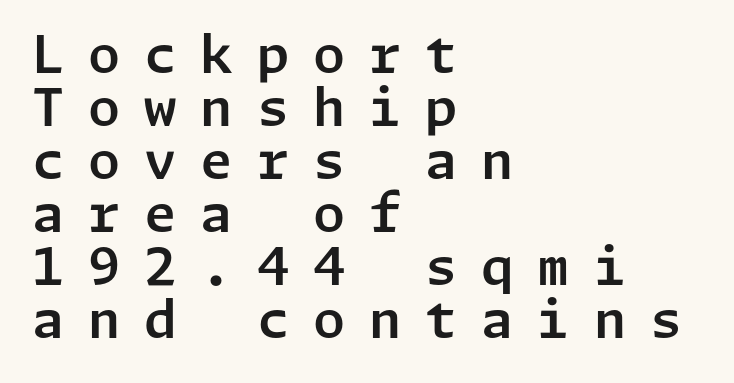
Q: Is the text italic (slanted)? A: No, it is upright.
Q: Is the typeface a serif or a sans-serif typeface? A: Sans-serif.
Q: Is the text underlined? A: No.
Q: How is the paragraph aligned? A: Left-aligned.
Q: Is the spacing between letters normal or unusually wide? A: Unusually wide.
Q: Is the spacing between lines tight, normal or loose? A: Tight.
Q: Width (condensed, normal, or wide)? A: Normal.
Q: Stroke contrast? A: Low.
Q: x-height? A: Medium.
